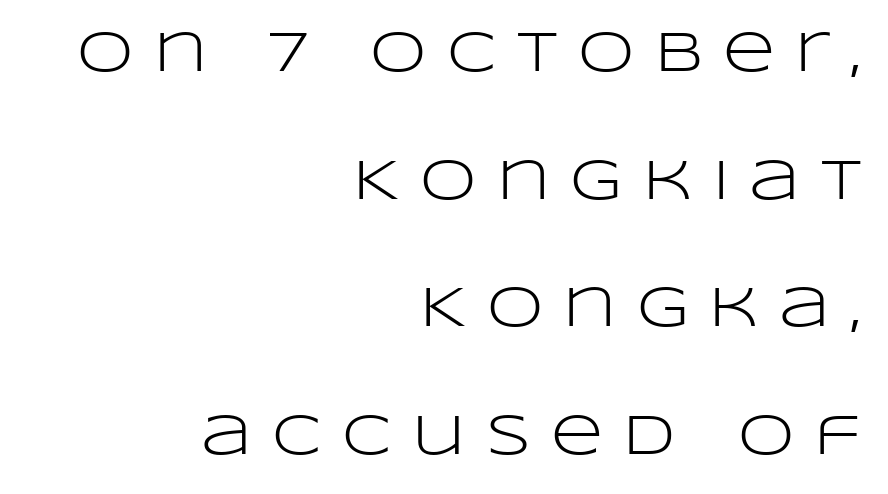
Posture: vertical. Note the varied advance widths — an 'i' is clearly narrower than an 'm'. No extra ink here — the face is not bold. These lines stand farther apart than default settings would place them.
